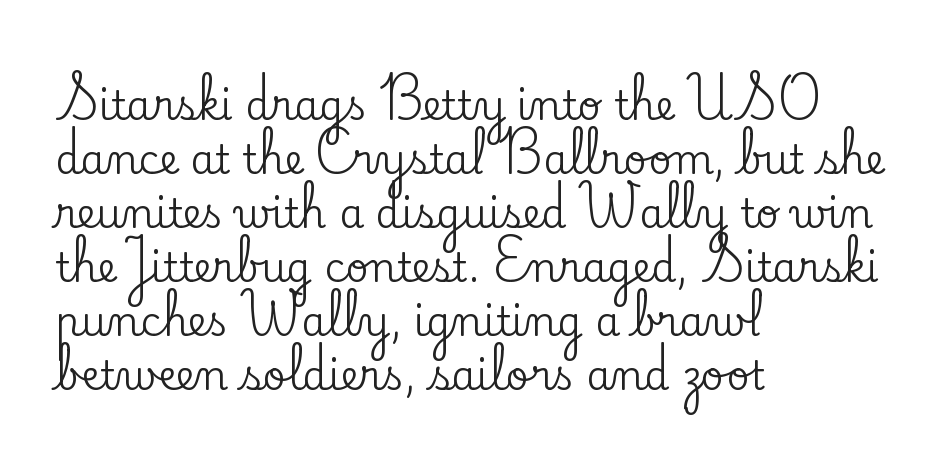
Q: Is the text italic (slanted)? A: No, it is upright.
Q: Is the typeface a serif or a sans-serif typeface? A: Serif.
Q: Is the text underlined? A: No.
Q: How is the paragraph aligned? A: Left-aligned.
Q: Is the spacing between letters normal or unusually wide? A: Normal.
Q: Is the spacing between lines tight, normal or loose? A: Normal.
Q: Width (condensed, normal, or wide)? A: Normal.
Q: Stroke contrast? A: Low.
Q: x-height? A: Small.
Q: Monospaced? A: No.
